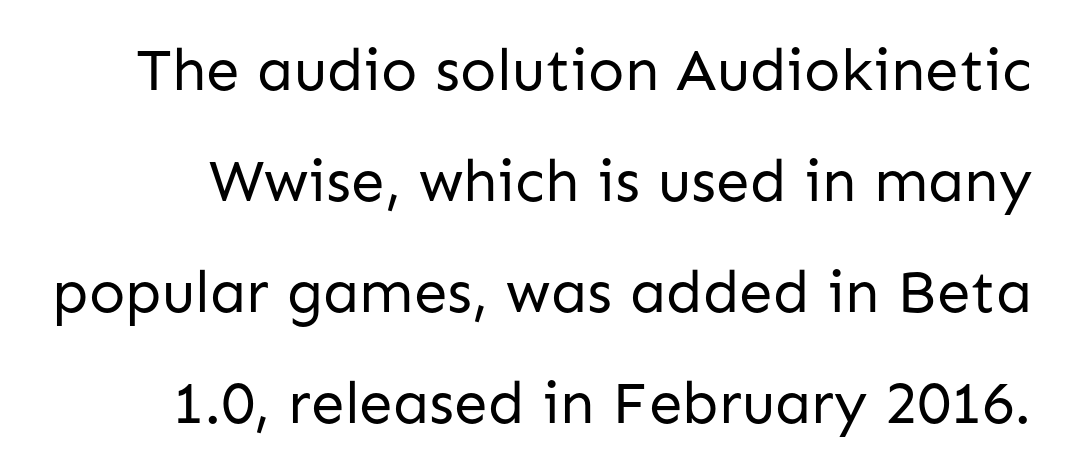
Looks like regular typesetting: each glyph gets only the width it needs. Letters rest on an invisible, unmarked baseline. Stems here are at most as thick as an everyday book face. The lettering stays uniformly vertical, giving the passage a roman look. Tracking here is standard; glyphs follow each other at the usual distance. Nothing sits at the stroke ends, so this counts as sans-serif.
